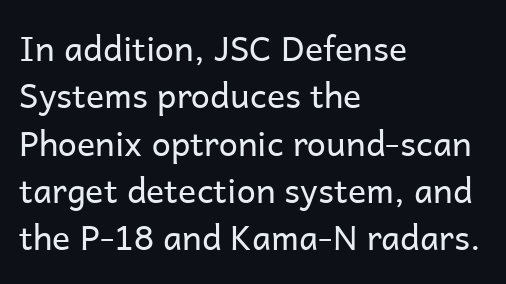
The image shows 34 px regular-weight sans-serif type, upright; set left-aligned, normal line spacing (1.39x), normal letter spacing, not underlined; low stroke contrast and a medium x-height.
